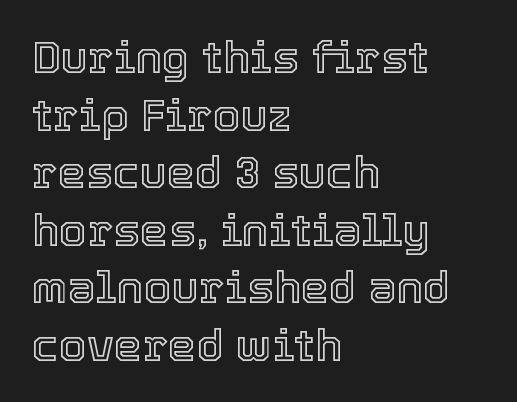
Q: Is the text italic (slanted)? A: No, it is upright.
Q: Is the text underlined? A: No.
Q: How is the paragraph aligned? A: Left-aligned.
Q: Is the spacing between letters normal or unusually wide? A: Normal.
Q: Is the spacing between lines tight, normal or loose? A: Normal.
Q: Width (condensed, normal, or wide)? A: Normal.
Q: x-height? A: Medium.
Q: Monospaced? A: No.
